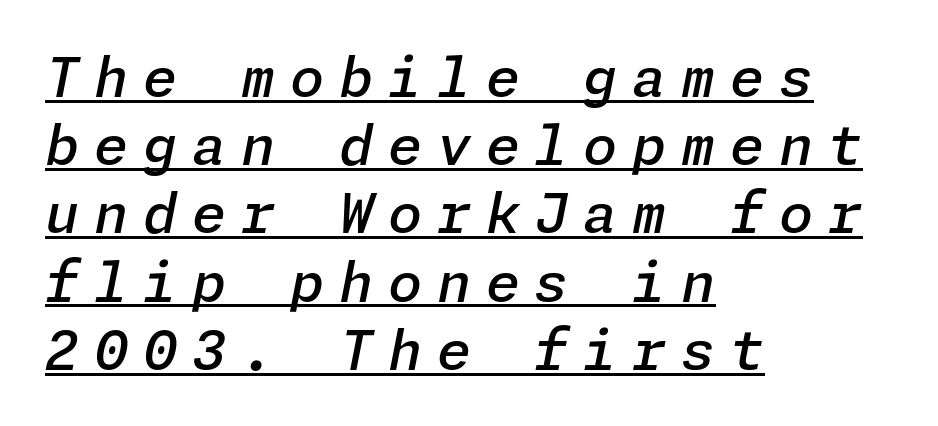
{"italic": "yes", "lean": "right", "slant_degrees": 11, "bold": "semi", "weight": "semibold", "width": "normal", "stroke_contrast": "low", "x_height": "medium", "underline": "yes", "align": "left", "line_spacing_ratio": 1.24, "letter_spacing": "wide", "letter_spacing_em": 0.27, "glyph_px": 55}
